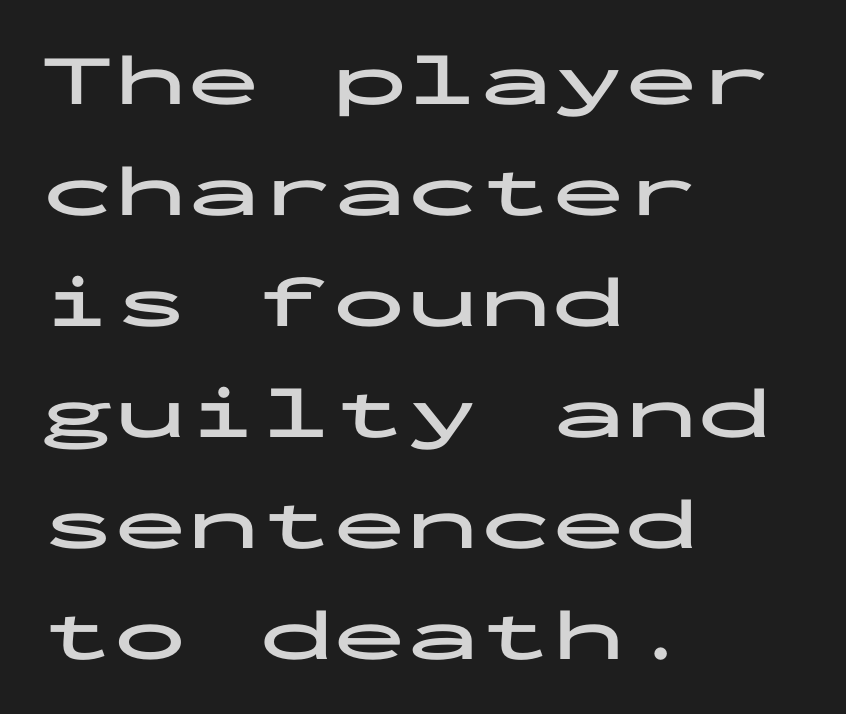
Q: Is the text bold? A: Yes.
Q: Is the text italic (slanted)? A: No, it is upright.
Q: Is the typeface a serif or a sans-serif typeface? A: Sans-serif.
Q: Is the text underlined? A: No.
Q: How is the paragraph aligned? A: Left-aligned.
Q: Is the spacing between letters normal or unusually wide? A: Normal.
Q: Is the spacing between lines tight, normal or loose? A: Normal.
Q: Width (condensed, normal, or wide)? A: Wide.
Q: Stroke contrast? A: Low.
Q: x-height? A: Medium.
Q: Monospaced? A: Yes.
